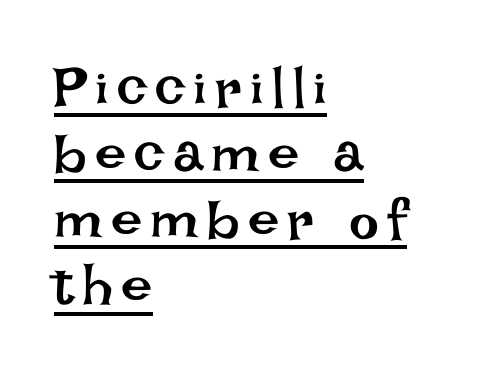
The image shows 56 px regular-weight type, upright; set left-aligned, line spacing 1.18x, underlined; low stroke contrast and a large x-height.
